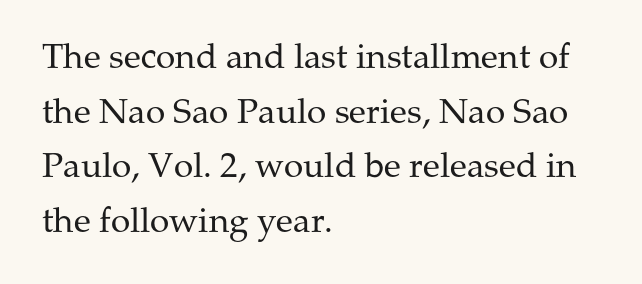
The image shows 35 px regular-weight serif type, upright; set left-aligned, normal line spacing (1.56x), normal letter spacing, not underlined; medium stroke contrast and a medium x-height.
